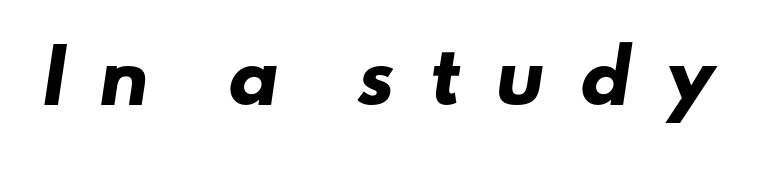
The letters carry no serifs — their stems end cleanly without finishing strokes. The gaps between neighbouring characters are conspicuously large. The face used here has the dense, thick strokes of a bold. Spacing verdict: proportional, widths tailored to each character. A clean baseline with only descenders dipping below it.
